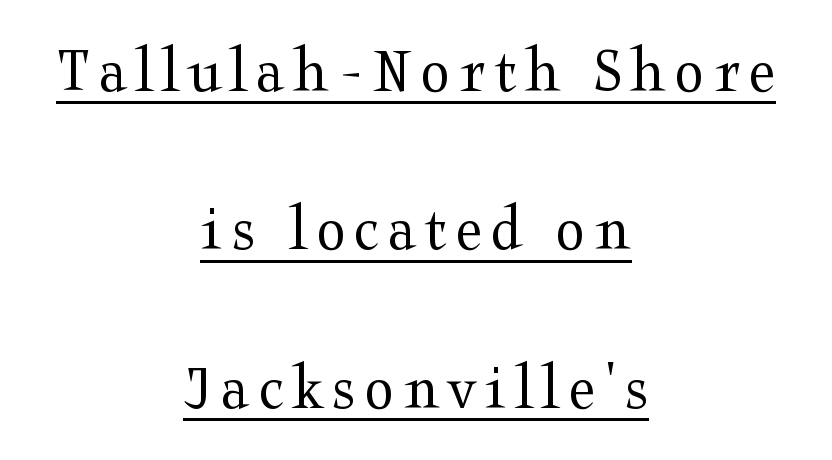
{"serif": "yes", "italic": "no", "bold": "no", "weight": "regular", "width": "wide", "stroke_contrast": "medium", "x_height": "medium", "monospaced": "no", "underline": "yes", "align": "center", "line_spacing": "loose", "line_spacing_ratio": 2.4, "glyph_px": 66}
